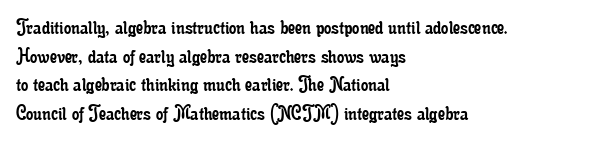
The image shows 23 px text type, upright; set left-aligned, normal line spacing (1.25x), normal letter spacing, not underlined.
